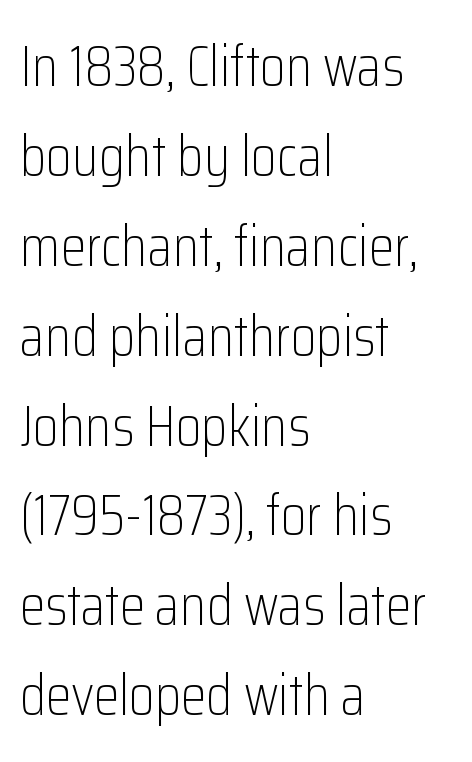
The type sits square on the baseline with zero lean. This sample uses a sans-serif face. How are the letters spaced? Ordinarily, with no added tracking. Proportional: the letters do not fall into vertical columns. Left-aligned paragraph, ragged on the right.
